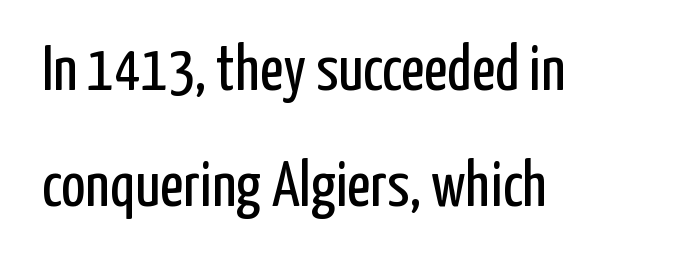
The image shows 64 px regular-weight, condensed sans-serif type, upright; set left-aligned, line spacing 1.82x, normal letter spacing, not underlined; low stroke contrast and a medium x-height.
